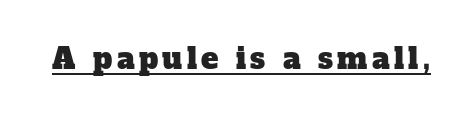
{"serif": "yes", "width": "normal", "stroke_contrast": "low", "x_height": "medium", "monospaced": "no", "underline": "yes", "glyph_px": 29}
